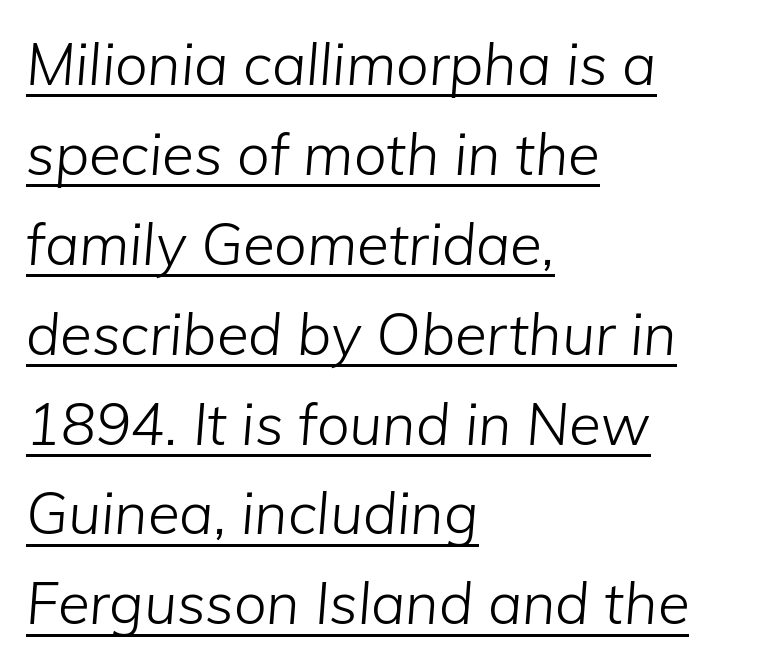
{"italic": "yes", "lean": "right", "slant_degrees": 5, "bold": "no", "weight": "light", "width": "normal", "stroke_contrast": "low", "x_height": "medium", "monospaced": "no", "underline": "yes", "align": "left", "line_spacing": "normal", "line_spacing_ratio": 1.55, "letter_spacing": "normal", "letter_spacing_em": 0.0, "glyph_px": 58}
